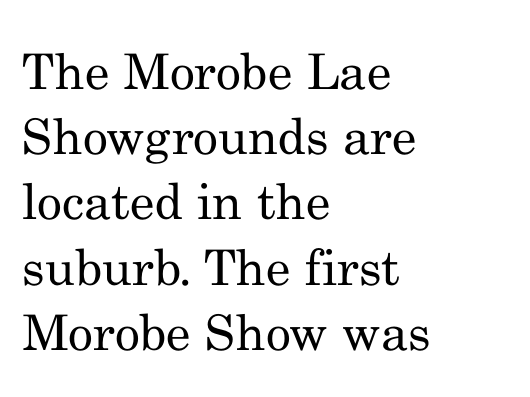
The image shows 49 px regular-weight serif type, upright; set left-aligned, normal line spacing (1.33x), normal letter spacing, not underlined; medium stroke contrast and a small x-height.
